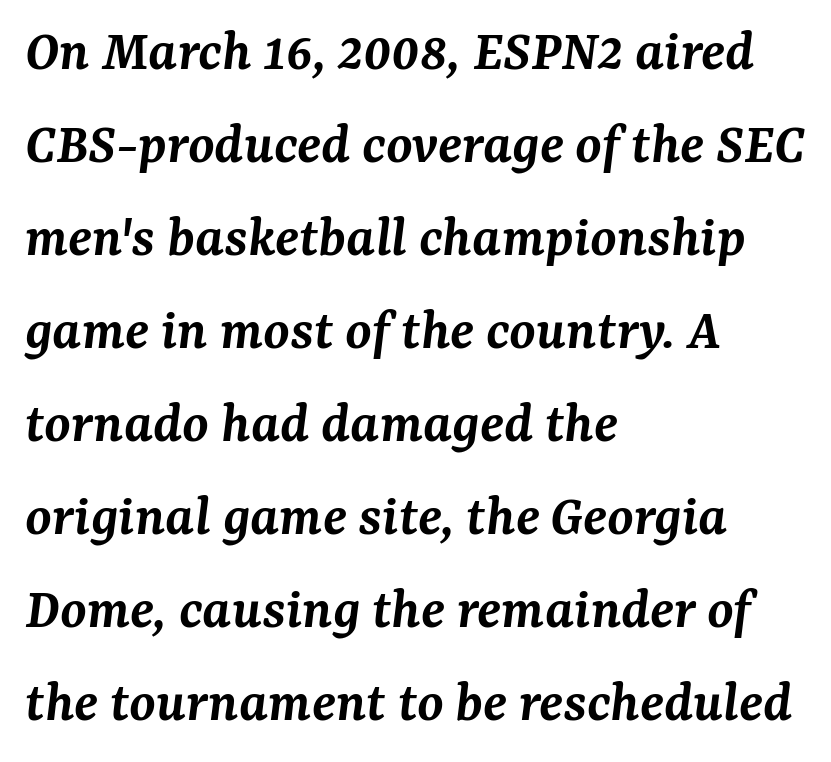
{"serif": "yes", "italic": "yes", "lean": "right", "slant_degrees": 7, "bold": "semi", "weight": "semibold", "width": "normal", "stroke_contrast": "medium", "x_height": "medium", "monospaced": "no", "underline": "no", "align": "left", "line_spacing": "normal", "line_spacing_ratio": 1.55, "letter_spacing": "normal", "letter_spacing_em": 0.0, "glyph_px": 60}
